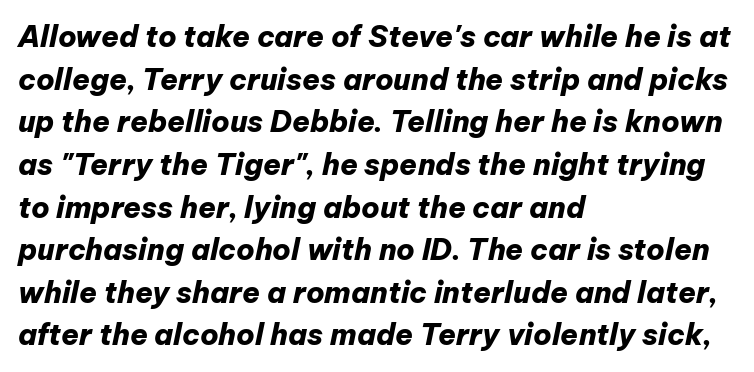
Q: Is the text bold? A: Yes.
Q: Is the text italic (slanted)? A: Yes, it leans right by about 12 degrees.
Q: Is the text underlined? A: No.
Q: How is the paragraph aligned? A: Left-aligned.
Q: Is the spacing between letters normal or unusually wide? A: Normal.
Q: Is the spacing between lines tight, normal or loose? A: Normal.
Q: Width (condensed, normal, or wide)? A: Normal.
Q: Stroke contrast? A: Low.
Q: x-height? A: Medium.
Q: Monospaced? A: No.
